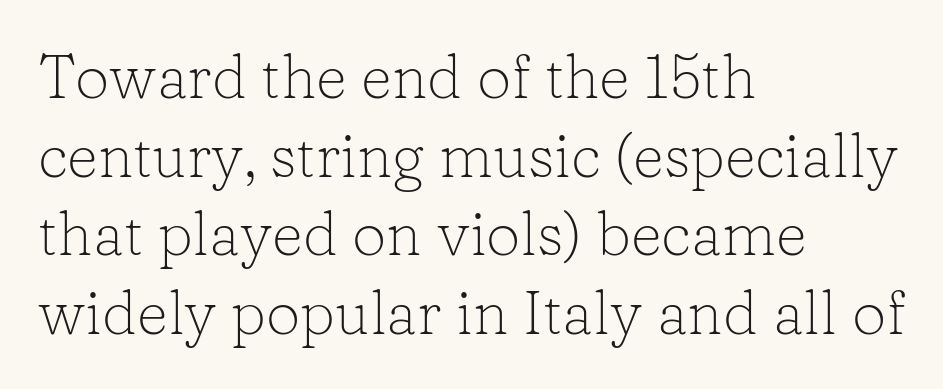
Q: Is the text bold? A: No.
Q: Is the text italic (slanted)? A: No, it is upright.
Q: Is the typeface a serif or a sans-serif typeface? A: Serif.
Q: Is the text underlined? A: No.
Q: How is the paragraph aligned? A: Left-aligned.
Q: Is the spacing between letters normal or unusually wide? A: Normal.
Q: Is the spacing between lines tight, normal or loose? A: Normal.
Q: Width (condensed, normal, or wide)? A: Normal.
Q: Stroke contrast? A: Low.
Q: x-height? A: Medium.
Q: Monospaced? A: No.
